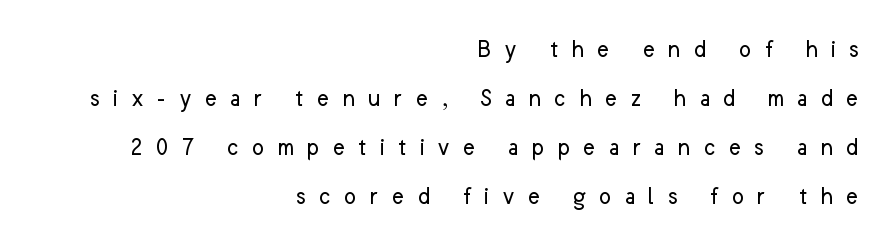
The image shows 26 px text type, upright; set right-aligned, line spacing 1.88x, unusually wide letter spacing (+0.5 em), not underlined.
